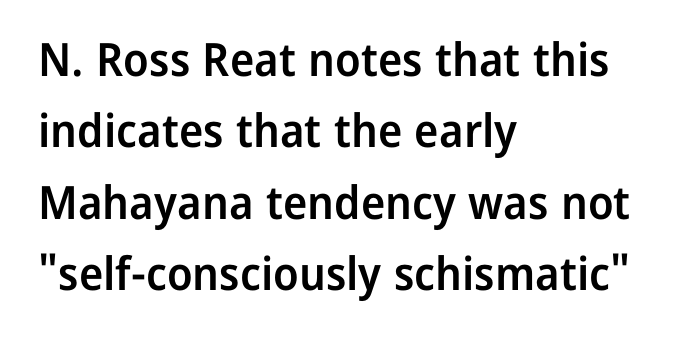
Q: Is the text bold? A: Semi-bold.
Q: Is the text italic (slanted)? A: No, it is upright.
Q: Is the typeface a serif or a sans-serif typeface? A: Sans-serif.
Q: Is the text underlined? A: No.
Q: How is the paragraph aligned? A: Left-aligned.
Q: Is the spacing between letters normal or unusually wide? A: Normal.
Q: Is the spacing between lines tight, normal or loose? A: Normal.
Q: Width (condensed, normal, or wide)? A: Normal.
Q: Stroke contrast? A: Low.
Q: x-height? A: Medium.
Q: Monospaced? A: No.
